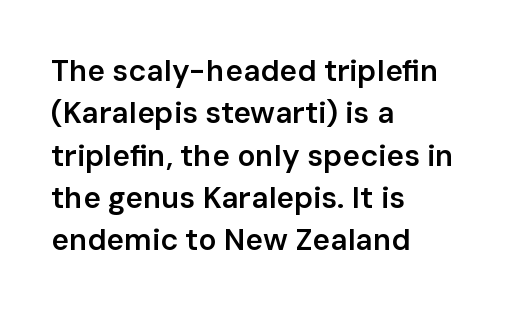
The image shows 30 px semibold sans-serif type, upright; set left-aligned, normal line spacing (1.41x), normal letter spacing, not underlined; low stroke contrast and a medium x-height.
